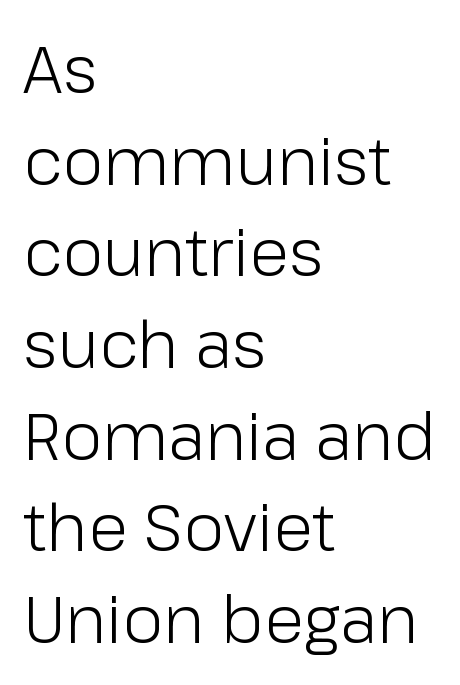
The image shows 65 px light sans-serif type, upright; set left-aligned, normal line spacing (1.41x), normal letter spacing, not underlined; low stroke contrast and a medium x-height.
